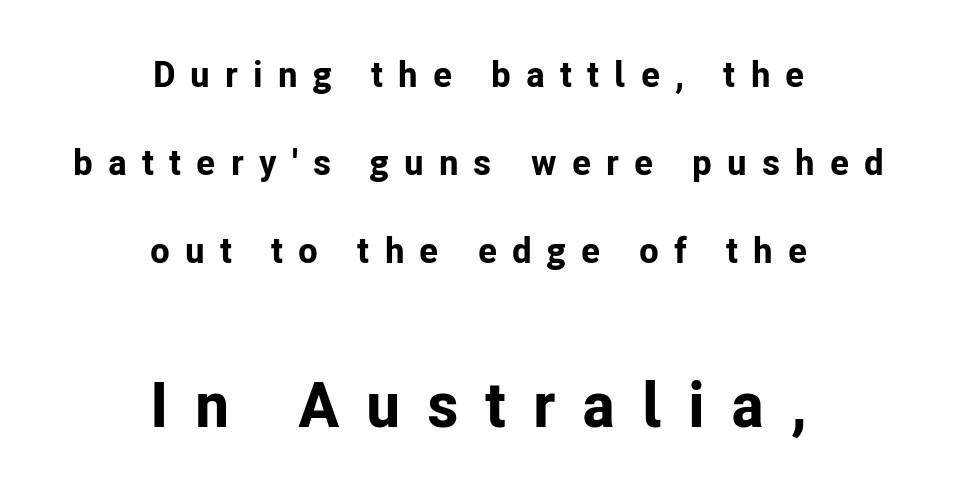
Do the characters align in a grid? No, the font is proportional. This is sans-serif lettering, the kind often seen on screens and signage. Every row of glyphs is offset so its center matches the block's center. Upright lettering throughout. Students, note that the glyphs here are deliberately spaced far apart. The block sitting lower on the canvas is the one with enlarged characters.
